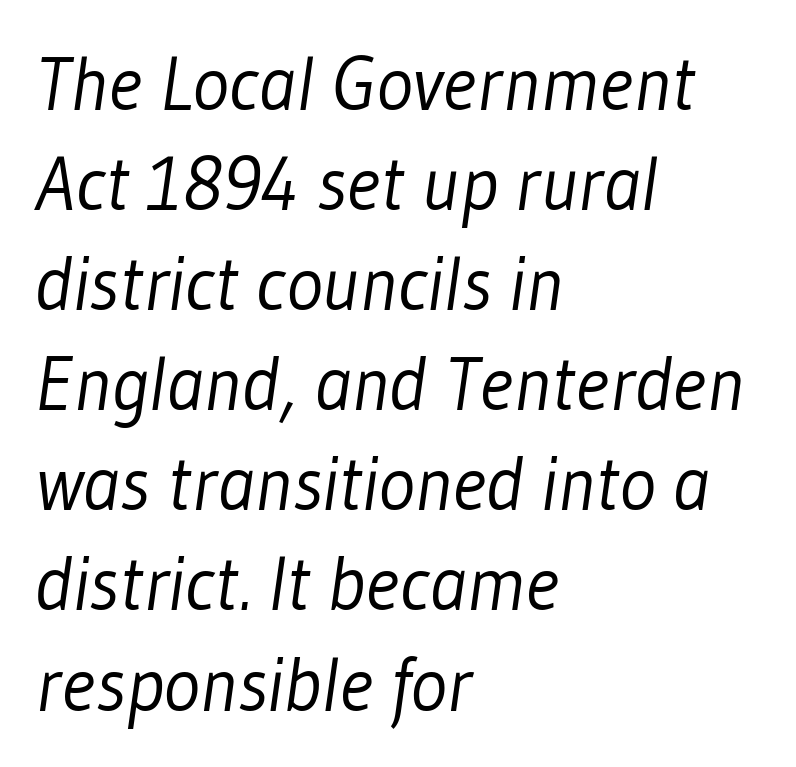
{"serif": "no", "bold": "no", "weight": "light", "width": "condensed", "stroke_contrast": "low", "x_height": "medium", "monospaced": "no", "underline": "no", "align": "left", "line_spacing": "normal", "line_spacing_ratio": 1.3, "letter_spacing": "normal", "letter_spacing_em": 0.0, "glyph_px": 77}
